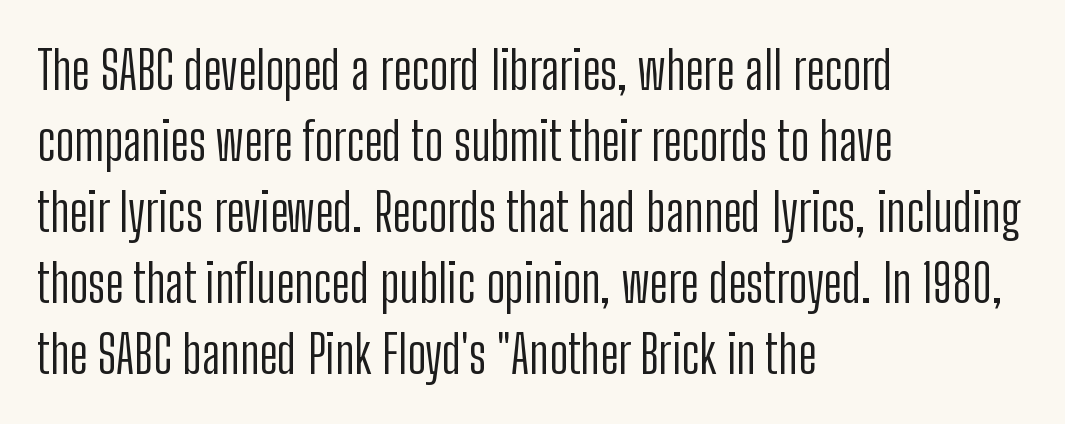
Q: Is the text bold? A: No.
Q: Is the text italic (slanted)? A: No, it is upright.
Q: Is the typeface a serif or a sans-serif typeface? A: Sans-serif.
Q: Is the text underlined? A: No.
Q: How is the paragraph aligned? A: Left-aligned.
Q: Is the spacing between letters normal or unusually wide? A: Normal.
Q: Is the spacing between lines tight, normal or loose? A: Normal.
Q: Width (condensed, normal, or wide)? A: Condensed.
Q: Stroke contrast? A: Low.
Q: x-height? A: Medium.
Q: Monospaced? A: No.
